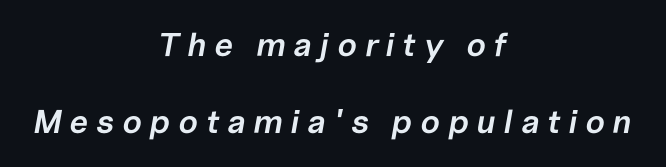
{"italic": "yes", "lean": "right", "slant_degrees": 10, "bold": "semi", "weight": "semibold", "width": "normal", "stroke_contrast": "low", "x_height": "medium", "monospaced": "no", "underline": "no", "align": "center", "line_spacing": "loose", "line_spacing_ratio": 2.34, "letter_spacing": "wide", "letter_spacing_em": 0.24, "glyph_px": 33}
